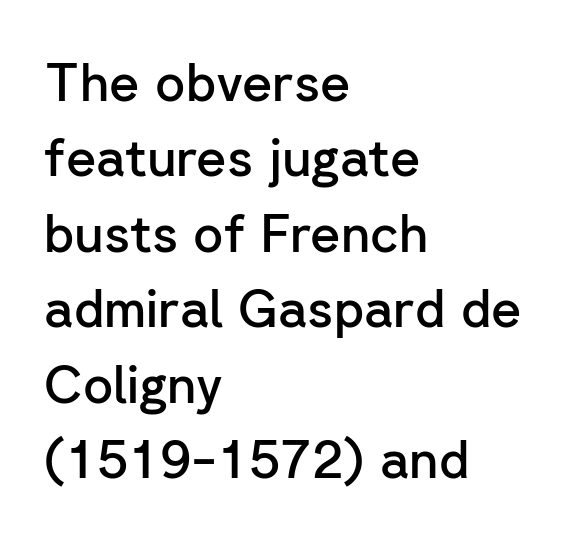
The image shows 52 px semibold sans-serif type, upright; set left-aligned, normal line spacing (1.45x), normal letter spacing, not underlined; low stroke contrast and a medium x-height.
